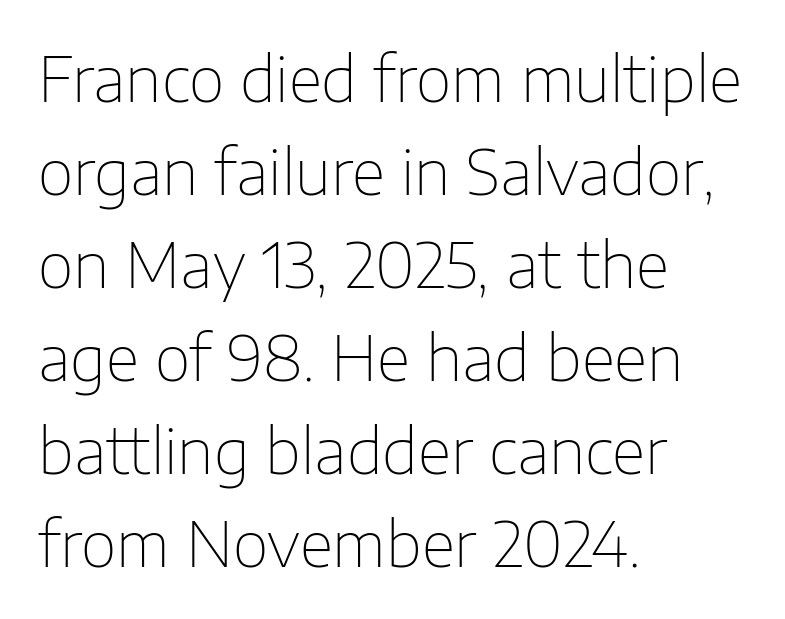
Q: Is the text bold? A: No.
Q: Is the text italic (slanted)? A: No, it is upright.
Q: Is the typeface a serif or a sans-serif typeface? A: Sans-serif.
Q: Is the text underlined? A: No.
Q: How is the paragraph aligned? A: Left-aligned.
Q: Is the spacing between letters normal or unusually wide? A: Normal.
Q: Is the spacing between lines tight, normal or loose? A: Normal.
Q: Width (condensed, normal, or wide)? A: Normal.
Q: Stroke contrast? A: Low.
Q: x-height? A: Medium.
Q: Monospaced? A: No.
